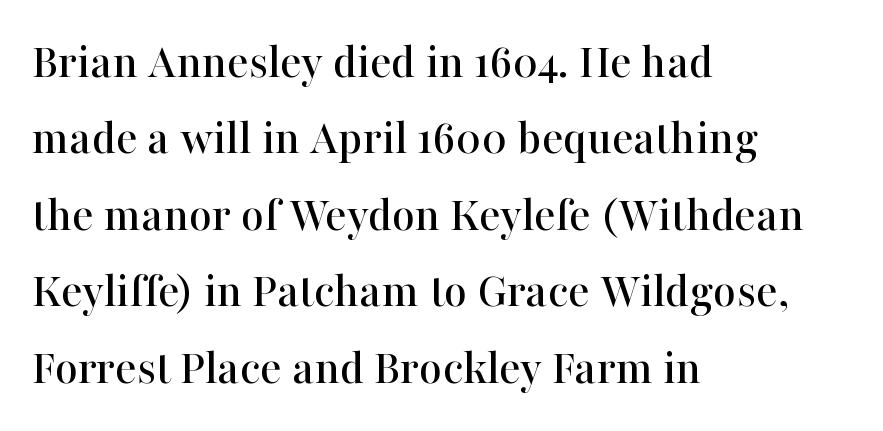
{"serif": "yes", "italic": "no", "width": "normal", "stroke_contrast": "high", "x_height": "medium", "monospaced": "no", "underline": "no", "align": "left", "line_spacing": "normal", "line_spacing_ratio": 1.53, "letter_spacing": "normal", "letter_spacing_em": 0.0, "glyph_px": 50}
